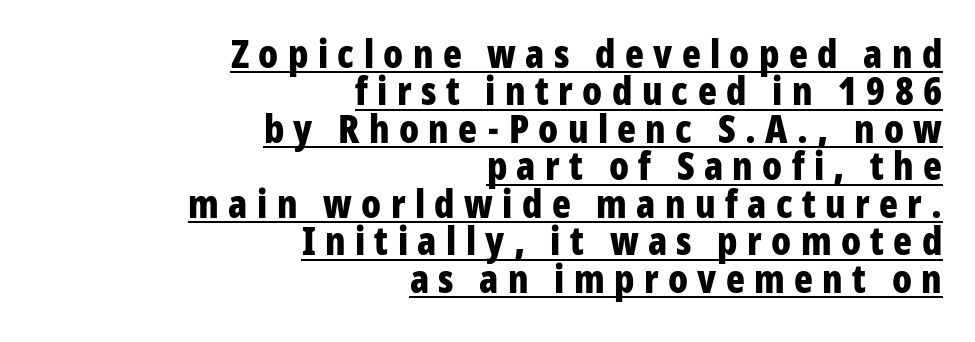
The image shows 39 px bold, condensed sans-serif type, upright; set right-aligned, tight line spacing (0.96x), unusually wide letter spacing (+0.24 em), underlined; low stroke contrast and a medium x-height.
